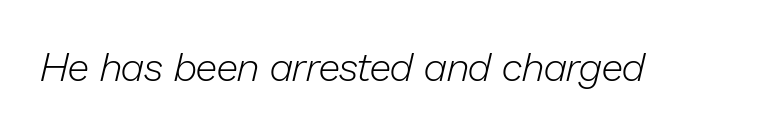
Is the stroke heavy? The answer is a plain regular-or-lighter. Character widths vary here, with narrow letters taking less room than wide ones. The passage shown leans; its letterforms are oblique. Here the glyphs are tracked normally, forming tight word shapes.
